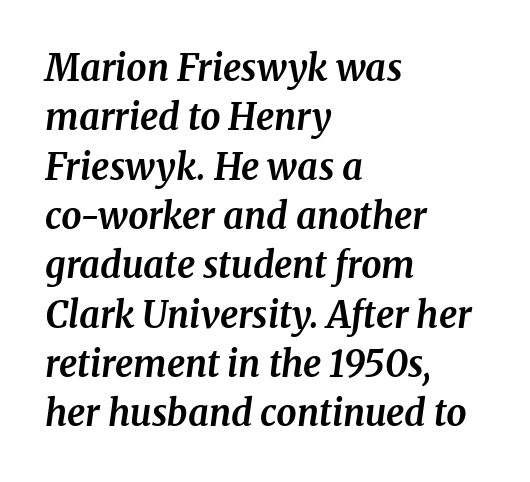
The space between consecutive lines is moderate. Glyph-to-glyph distance matches everyday printed text. Classification — serif. Is this a fixed-width face? No — the glyphs have proportional, varying widths.
